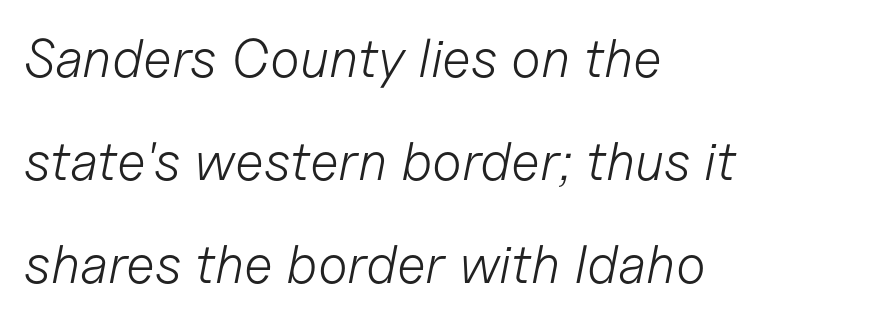
Q: Is the text bold? A: No.
Q: Is the text italic (slanted)? A: Yes, it leans right by about 11 degrees.
Q: Is the text underlined? A: No.
Q: How is the paragraph aligned? A: Left-aligned.
Q: Is the spacing between letters normal or unusually wide? A: Normal.
Q: Is the spacing between lines tight, normal or loose? A: Loose.
Q: Width (condensed, normal, or wide)? A: Normal.
Q: Stroke contrast? A: Low.
Q: x-height? A: Medium.
Q: Monospaced? A: No.
